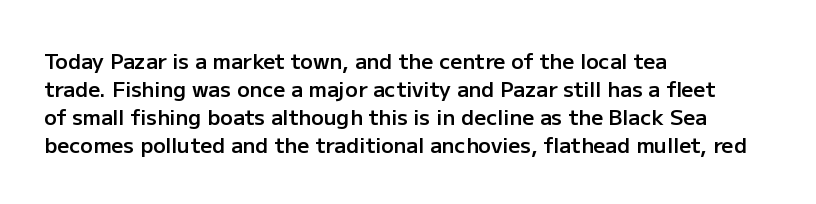
The image shows 21 px text type, upright; set left-aligned, normal line spacing (1.33x), normal letter spacing, not underlined.
